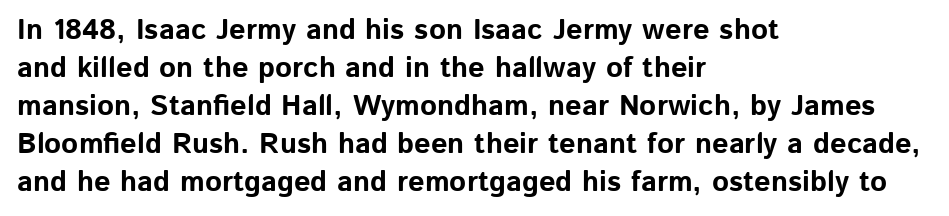
Q: Is the text bold? A: Yes.
Q: Is the text italic (slanted)? A: No, it is upright.
Q: Is the typeface a serif or a sans-serif typeface? A: Sans-serif.
Q: Is the text underlined? A: No.
Q: How is the paragraph aligned? A: Left-aligned.
Q: Is the spacing between letters normal or unusually wide? A: Normal.
Q: Is the spacing between lines tight, normal or loose? A: Normal.
Q: Width (condensed, normal, or wide)? A: Normal.
Q: Stroke contrast? A: Low.
Q: x-height? A: Medium.
Q: Monospaced? A: No.
